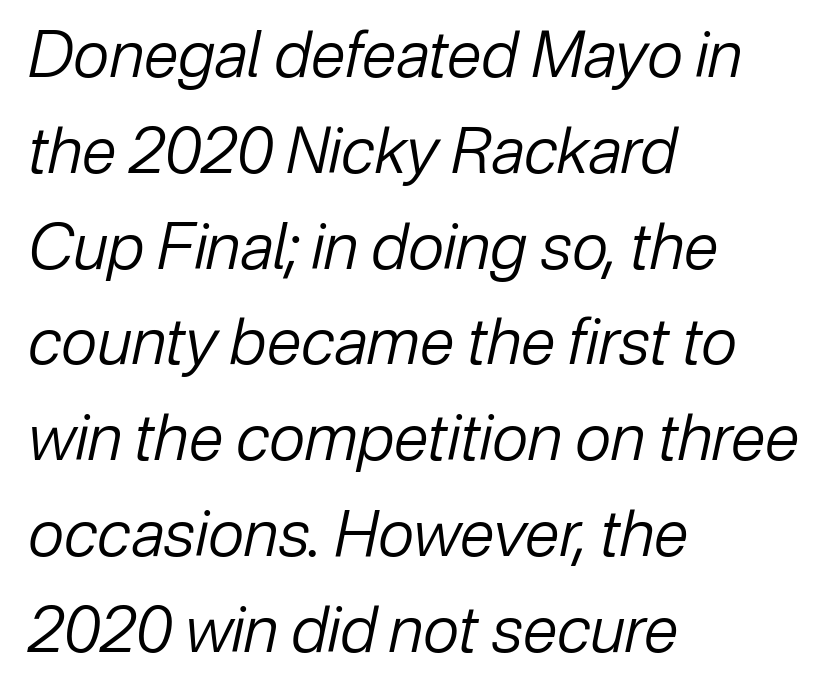
Q: Is the text bold? A: No.
Q: Is the text italic (slanted)? A: Yes, it leans right by about 12 degrees.
Q: Is the text underlined? A: No.
Q: How is the paragraph aligned? A: Left-aligned.
Q: Is the spacing between letters normal or unusually wide? A: Normal.
Q: Is the spacing between lines tight, normal or loose? A: Normal.
Q: Width (condensed, normal, or wide)? A: Normal.
Q: Stroke contrast? A: Low.
Q: x-height? A: Medium.
Q: Monospaced? A: No.
